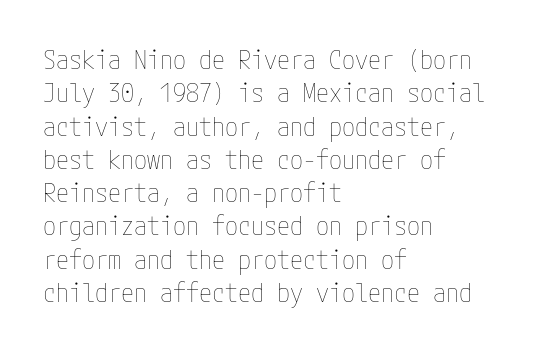
The image shows 26 px text type, upright; set left-aligned, normal line spacing (1.28x), normal letter spacing, not underlined.
